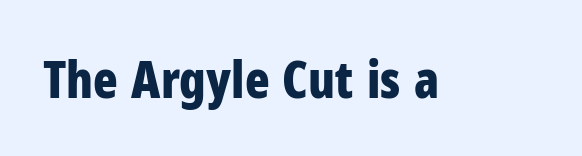
The image shows 51 px bold, condensed sans-serif type, upright; set normal letter spacing, not underlined; low stroke contrast and a medium x-height.
